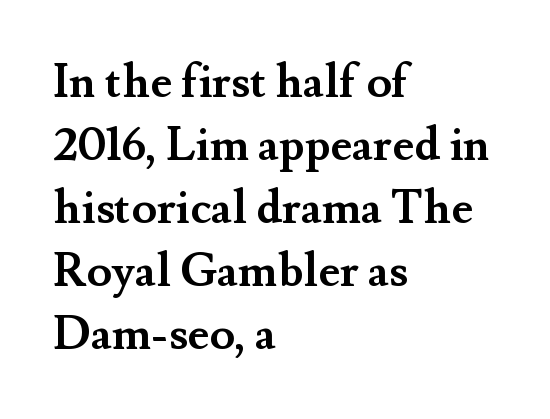
Each word holds together tightly as a unit, with standard inter-letter gaps. Is this a fixed-width face? No — the glyphs have proportional, varying widths. Look at the bottom of the vertical strokes: they flare into serifs here. Descenders are the only things crossing below the line.
